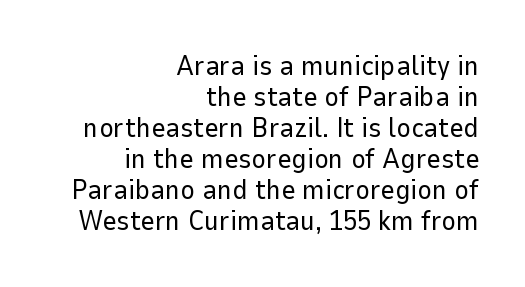
Q: Is the text bold? A: No.
Q: Is the text italic (slanted)? A: No, it is upright.
Q: Is the typeface a serif or a sans-serif typeface? A: Sans-serif.
Q: Is the text underlined? A: No.
Q: How is the paragraph aligned? A: Right-aligned.
Q: Is the spacing between letters normal or unusually wide? A: Normal.
Q: Is the spacing between lines tight, normal or loose? A: Tight.
Q: Width (condensed, normal, or wide)? A: Normal.
Q: Stroke contrast? A: Low.
Q: x-height? A: Medium.
Q: Monospaced? A: No.
